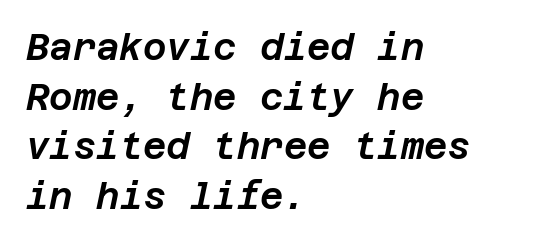
{"italic": "yes", "lean": "right", "slant_degrees": 12, "width": "normal", "stroke_contrast": "low", "x_height": "large", "underline": "no", "align": "left", "line_spacing": "normal", "line_spacing_ratio": 1.38, "letter_spacing": "normal", "letter_spacing_em": 0.0, "glyph_px": 36}
